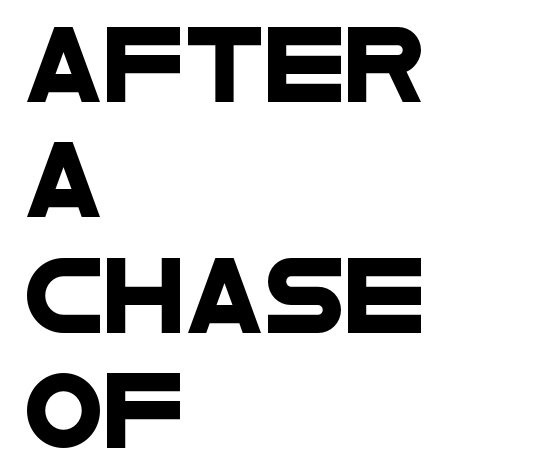
{"serif": "no", "width": "wide", "stroke_contrast": "low", "x_height": "large", "monospaced": "no", "underline": "no", "align": "left", "line_spacing": "normal", "line_spacing_ratio": 1.58, "letter_spacing": "normal", "letter_spacing_em": 0.0, "glyph_px": 73}
